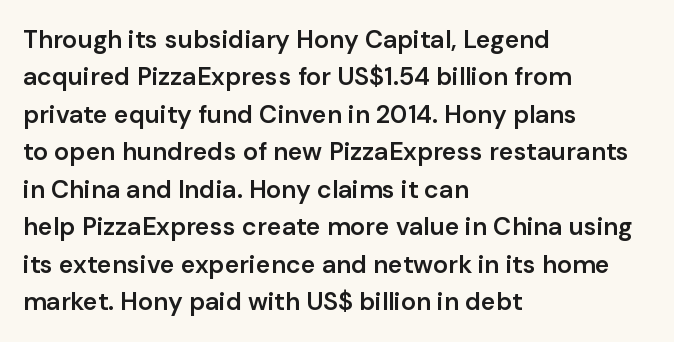
Standard letterfit; no display-style spreading of the glyphs. A bare baseline throughout the passage. Baseline-to-baseline distance is the conventional proportion of letter height. The axis of the letterforms is exactly vertical. The passage shown is semibold, sitting just below true bold. The lines are quadded left.
